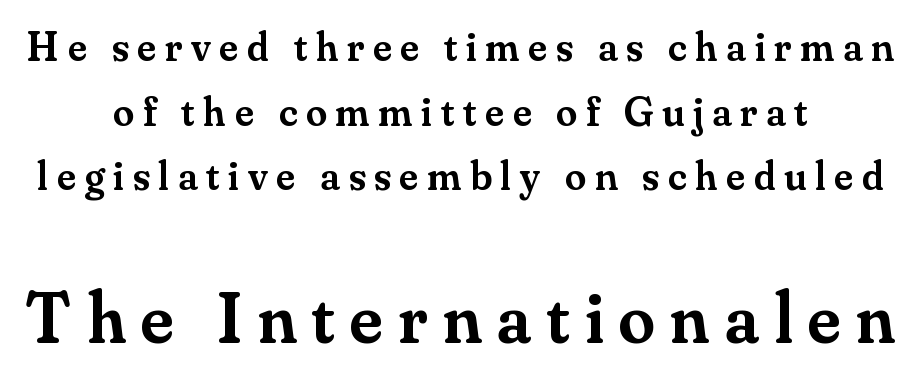
Note: smaller setting up top, larger setting below. Proportional: the letters do not fall into vertical columns. The letterforms stand isolated, each surrounded by extra space. Little horizontal feet cap the strokes, marking this as serif type. The font's upright variant was chosen for this text. Check the space under the baseline: it is left empty.
